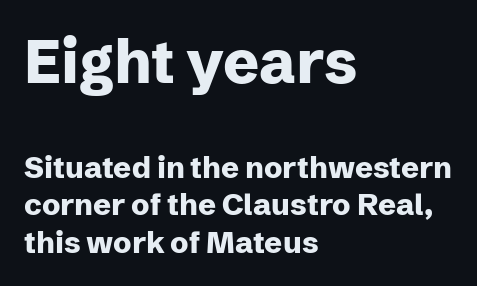
The glyphs have the mass of a bold cut. In terms of letterspacing, this is plain default setting. Short and long lines alike share a common starting point at left. Students, observe: this is what conventionally led text looks like. Every stem runs plumb, perpendicular to the baseline.
